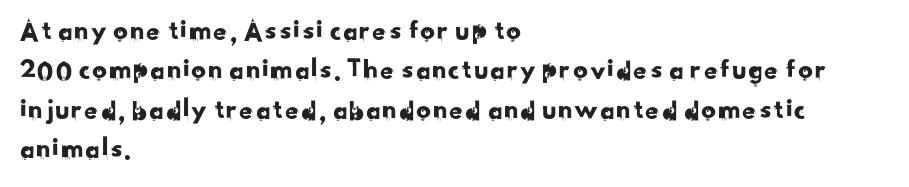
{"serif": "no", "width": "normal", "stroke_contrast": "low", "x_height": "small", "monospaced": "no", "underline": "no", "align": "left", "line_spacing": "normal", "line_spacing_ratio": 1.36, "letter_spacing": "normal", "letter_spacing_em": 0.0, "glyph_px": 29}
